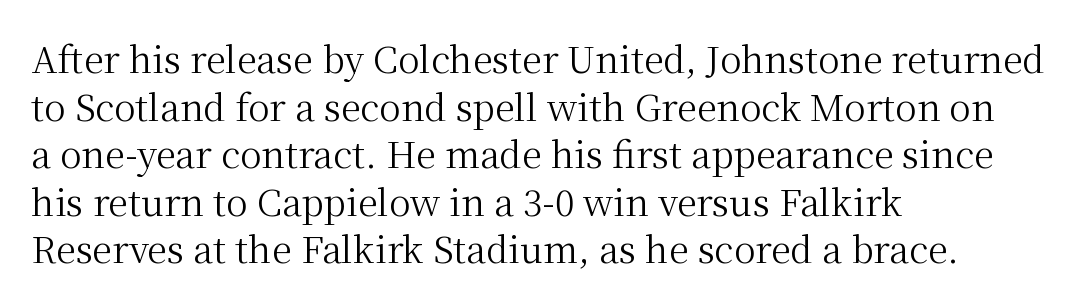
The letters stand upright; this is a roman face. The passage shown stacks its lines at a standard gap. Underline: absent. The typesetting does not lean heavy: it is not bold. Honestly, the letter spacing is just normal — you wouldn't notice it.
